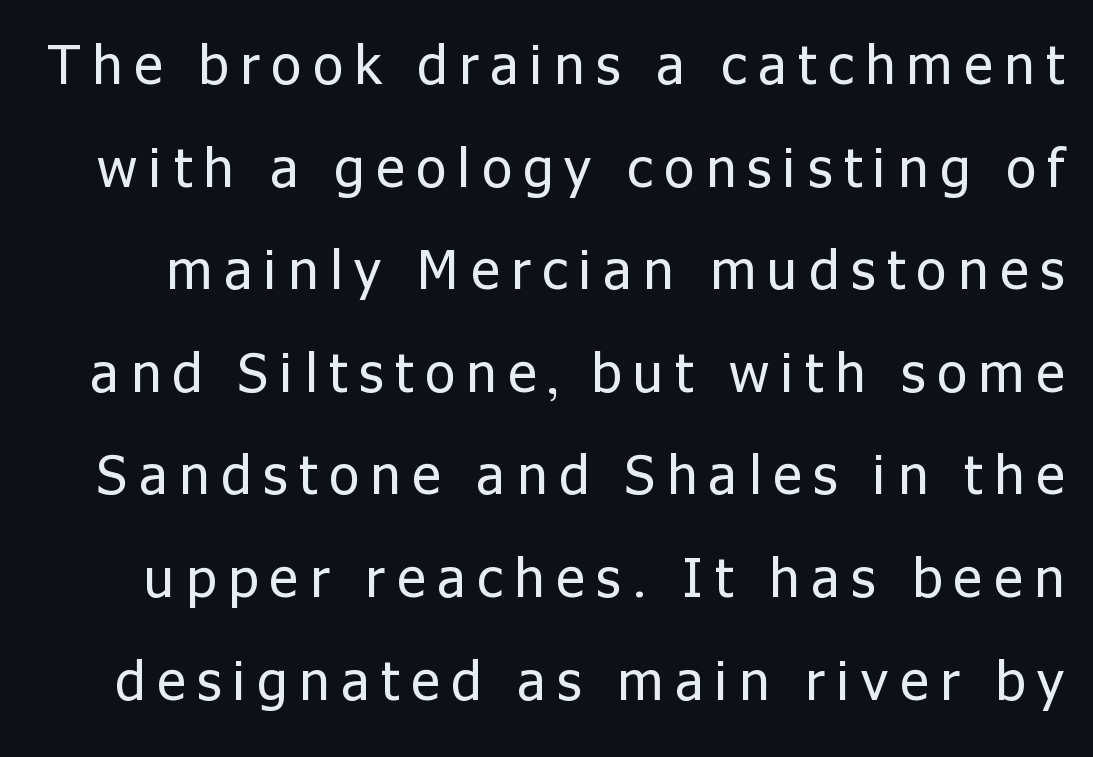
The image shows 54 px regular-weight sans-serif type, upright; set loose line spacing (1.9x), unusually wide letter spacing (+0.22 em), not underlined; low stroke contrast and a medium x-height.
